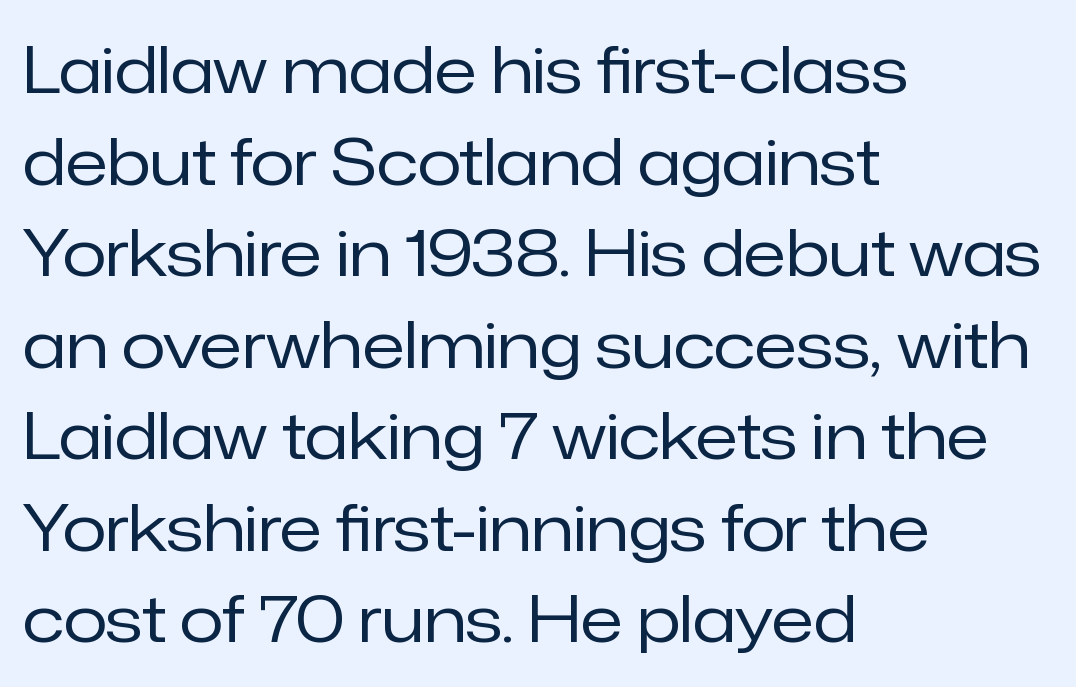
Q: Is the text bold? A: No.
Q: Is the text italic (slanted)? A: No, it is upright.
Q: Is the typeface a serif or a sans-serif typeface? A: Sans-serif.
Q: Is the text underlined? A: No.
Q: How is the paragraph aligned? A: Left-aligned.
Q: Is the spacing between letters normal or unusually wide? A: Normal.
Q: Is the spacing between lines tight, normal or loose? A: Normal.
Q: Width (condensed, normal, or wide)? A: Normal.
Q: Stroke contrast? A: Low.
Q: x-height? A: Medium.
Q: Monospaced? A: No.
